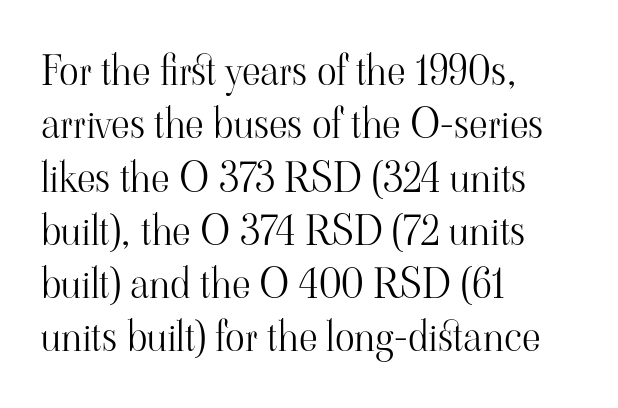
Q: Is the text bold? A: No.
Q: Is the text italic (slanted)? A: No, it is upright.
Q: Is the typeface a serif or a sans-serif typeface? A: Serif.
Q: Is the text underlined? A: No.
Q: How is the paragraph aligned? A: Left-aligned.
Q: Is the spacing between letters normal or unusually wide? A: Normal.
Q: Is the spacing between lines tight, normal or loose? A: Normal.
Q: Width (condensed, normal, or wide)? A: Normal.
Q: Stroke contrast? A: High.
Q: x-height? A: Small.
Q: Monospaced? A: No.
